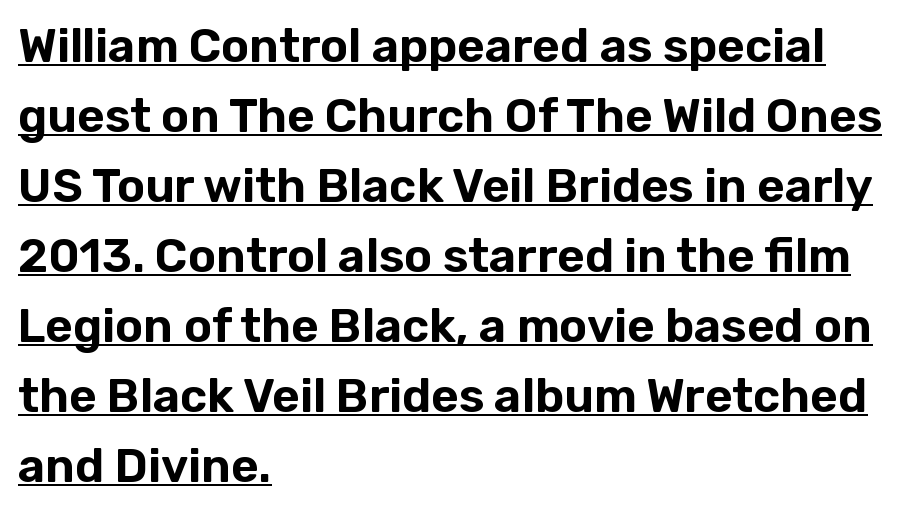
Q: Is the text italic (slanted)? A: No, it is upright.
Q: Is the typeface a serif or a sans-serif typeface? A: Sans-serif.
Q: Is the text underlined? A: Yes.
Q: How is the paragraph aligned? A: Left-aligned.
Q: Is the spacing between letters normal or unusually wide? A: Normal.
Q: Is the spacing between lines tight, normal or loose? A: Normal.
Q: Width (condensed, normal, or wide)? A: Normal.
Q: Stroke contrast? A: Low.
Q: x-height? A: Medium.
Q: Monospaced? A: No.
